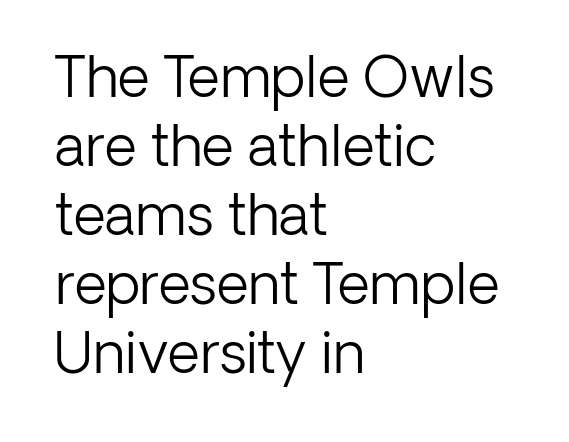
Students, note that the glyphs here touch the page at normal intervals. Each stroke keeps to a modest, everyday thickness or less. Character widths vary here, with narrow letters taking less room than wide ones. Unlike italic type, these characters show no tilt at all.
